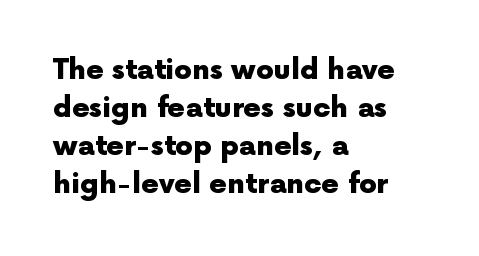
{"serif": "no", "italic": "no", "bold": "yes", "weight": "heavy", "width": "normal", "x_height": "medium", "monospaced": "no", "underline": "no", "align": "left", "line_spacing": "normal", "line_spacing_ratio": 1.36, "letter_spacing": "normal", "letter_spacing_em": 0.0, "glyph_px": 28}
